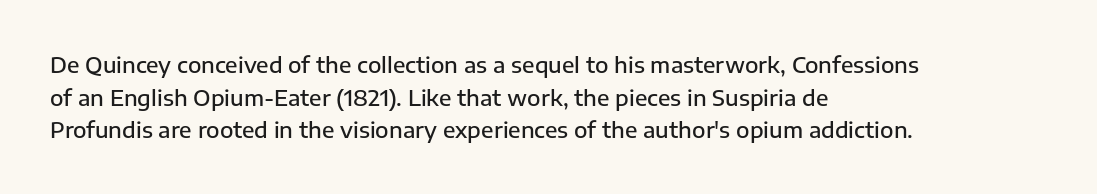
The image shows 22 px text type, upright; set left-aligned, normal line spacing (1.48x), normal letter spacing, not underlined.
